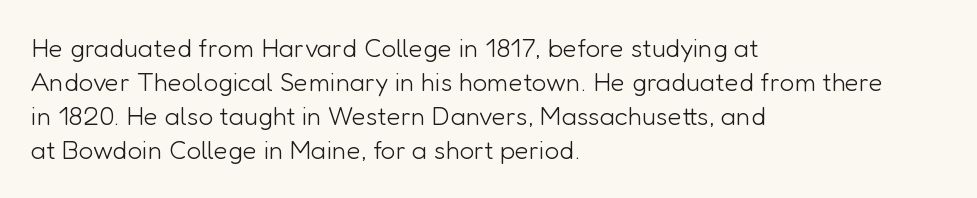
{"italic": "no", "bold": "no", "underline": "no", "align": "left", "line_spacing": "normal", "line_spacing_ratio": 1.31, "letter_spacing": "normal", "letter_spacing_em": 0.0, "glyph_px": 26}
